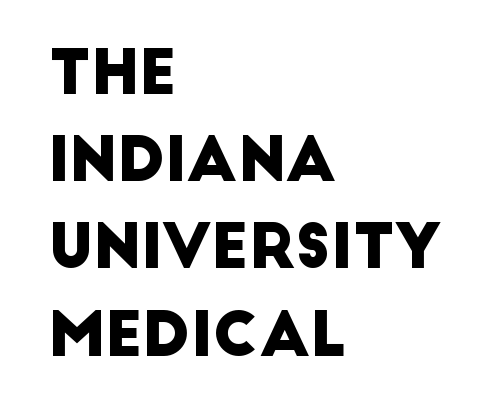
The passage shown has conventional tracking throughout. Do the characters align in a grid? No, the font is proportional. Normally led — the rows are evenly, conventionally spaced. The letters carry no serifs — their stems end cleanly without finishing strokes. Layout note: lines flush left. Underline: absent.
